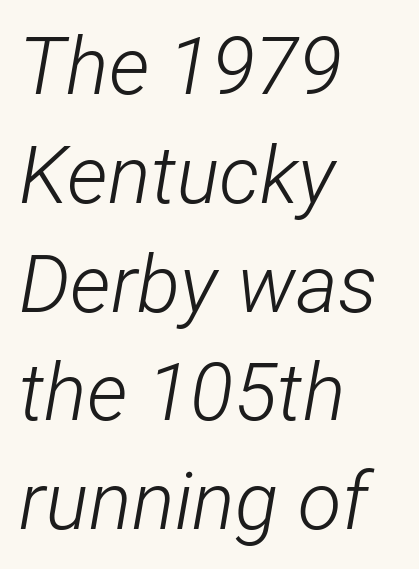
{"italic": "yes", "lean": "right", "slant_degrees": 12, "bold": "no", "weight": "light", "width": "condensed", "stroke_contrast": "low", "x_height": "medium", "monospaced": "no", "underline": "no", "align": "left", "line_spacing": "normal", "line_spacing_ratio": 1.36, "letter_spacing": "normal", "letter_spacing_em": 0.0, "glyph_px": 80}
